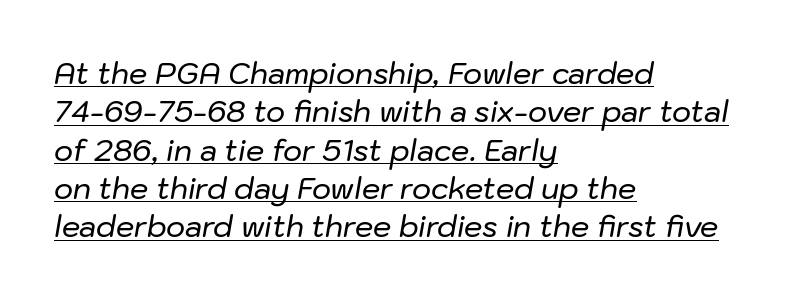
The image shows 29 px text type, italic (leaning right); set left-aligned, normal line spacing (1.32x), normal letter spacing, underlined; low stroke contrast and a medium x-height.
